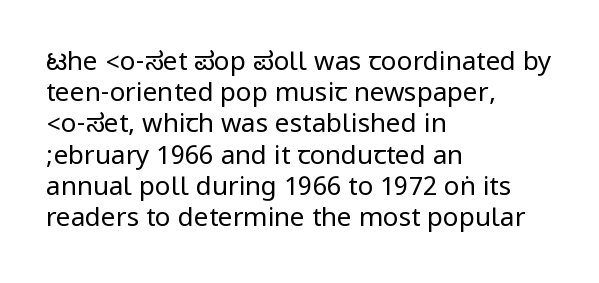
{"italic": "no", "bold": "no", "underline": "no", "align": "left", "line_spacing_ratio": 1.2, "letter_spacing": "normal", "letter_spacing_em": 0.0, "glyph_px": 26}
